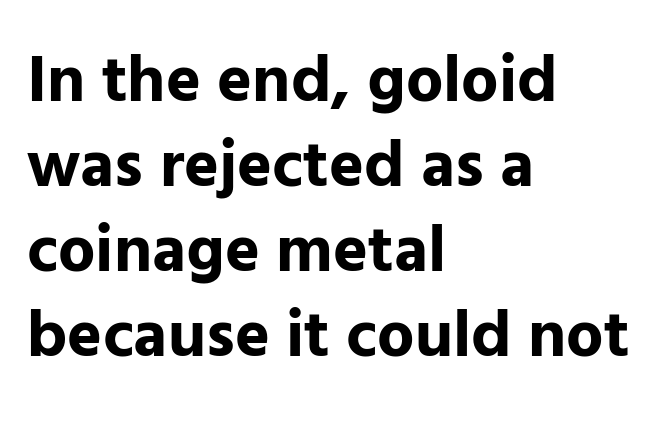
Q: Is the text bold? A: Yes.
Q: Is the text italic (slanted)? A: No, it is upright.
Q: Is the typeface a serif or a sans-serif typeface? A: Sans-serif.
Q: Is the text underlined? A: No.
Q: How is the paragraph aligned? A: Left-aligned.
Q: Is the spacing between letters normal or unusually wide? A: Normal.
Q: Is the spacing between lines tight, normal or loose? A: Normal.
Q: Width (condensed, normal, or wide)? A: Normal.
Q: Stroke contrast? A: Low.
Q: x-height? A: Medium.
Q: Monospaced? A: No.
